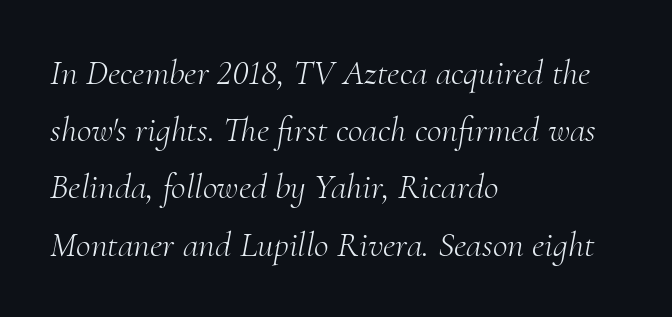
The image shows 36 px light serif type, italic (leaning right); set left-aligned, normal line spacing (1.59x), normal letter spacing, not underlined; medium stroke contrast and a small x-height.
